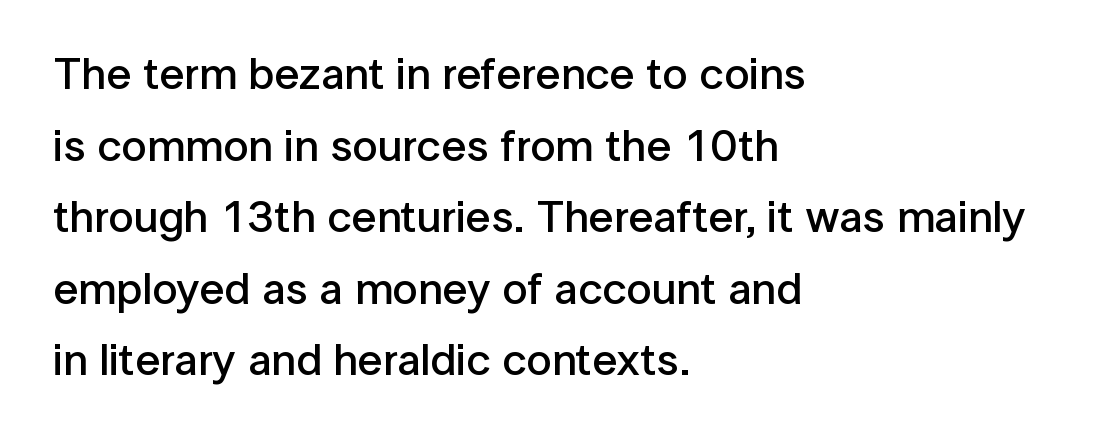
The letters stand upright; this is a roman face. Compared with a centered layout, this one pins lines to the left instead. The face used here is a semibold: visibly heavier than regular, lighter than bold. Examine the stroke ends and you'll find no serifs.
